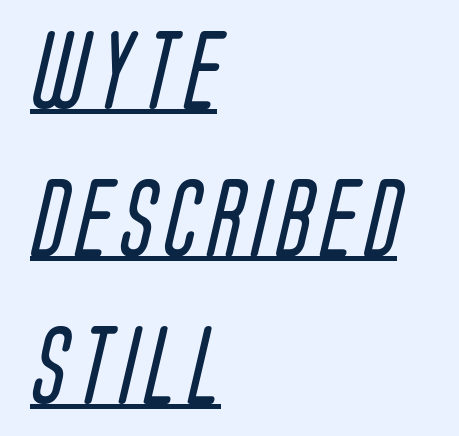
The image shows 79 px regular-weight, condensed sans-serif type; set left-aligned, line spacing 1.87x, underlined; low stroke contrast and a large x-height.
